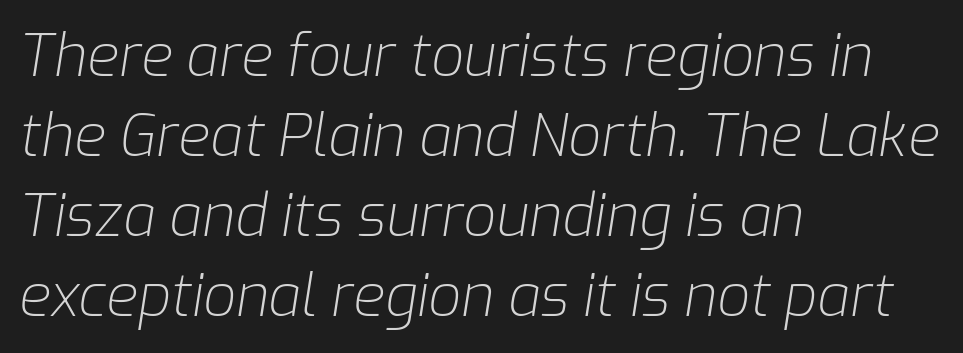
The paragraph has a hard left edge and a soft right edge. Horizontal bands of white between lines are of average thickness. Each stroke keeps to a modest, everyday thickness or less. Honestly, there is no underline to notice here at all. You could not count columns in this text — the font is proportionally spaced. Nothing unusual about the tracking: characters are spaced as the font intends.
